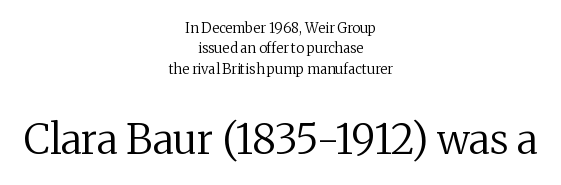
Upright lettering throughout. This block has exactly the height ordinary leading produces. Honestly, there is no underline to notice here at all. These lines keep a tight, regular rhythm from letter to letter. Do the characters align in a grid? No, the font is proportional.
